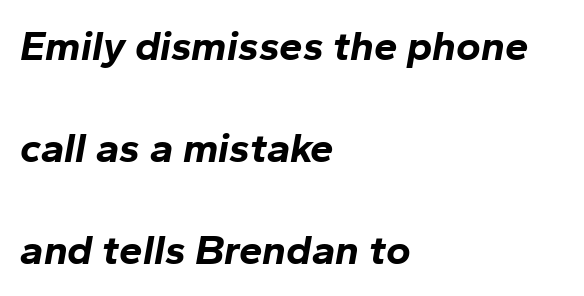
The image shows 42 px bold type, italic (leaning right); set left-aligned, loose line spacing (2.43x), normal letter spacing, not underlined; low stroke contrast and a medium x-height.
